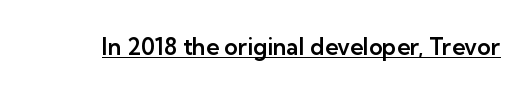
Q: Is the text italic (slanted)? A: No, it is upright.
Q: Is the text underlined? A: Yes.
Q: Is the spacing between letters normal or unusually wide? A: Normal.
